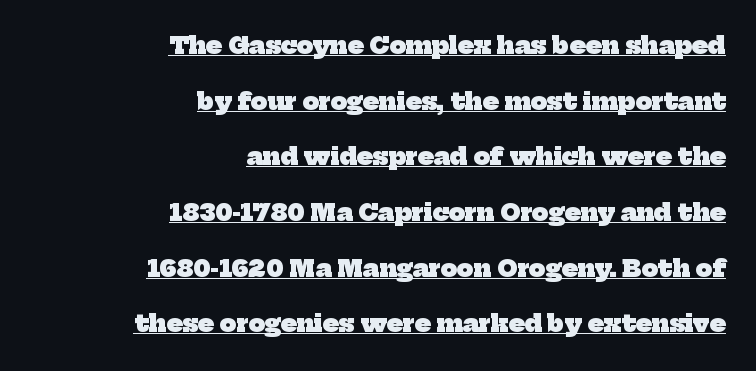
The image shows 23 px bold type; set right-aligned, loose line spacing (2.42x), normal letter spacing, underlined.
